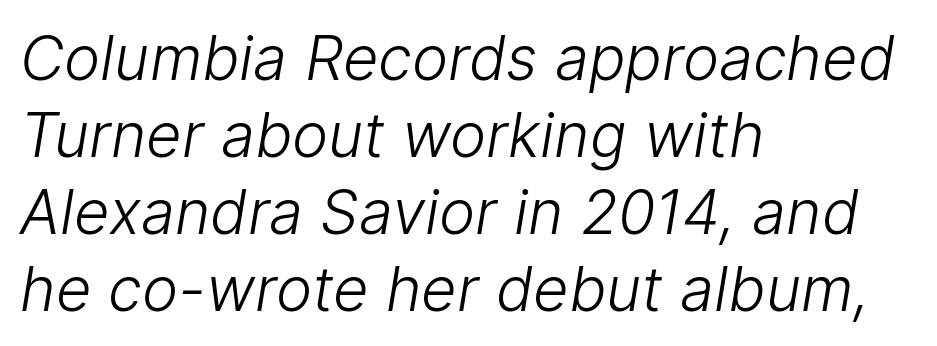
Line beginnings align vertically; line endings do not. Compared with a typical body face, this is equally light or lighter still. The passage shown has conventional tracking throughout. Serif or sans? Sans — the stroke terminals are bare. Plain, unruled lines of type. Does the leading feel generous? No, just average.
